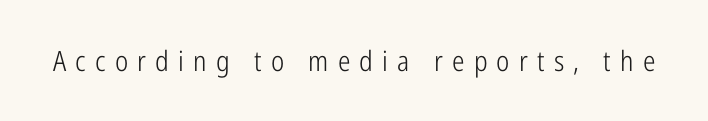
The image shows 28 px light, condensed sans-serif type, upright; set unusually wide letter spacing (+0.33 em), not underlined; low stroke contrast and a medium x-height.
